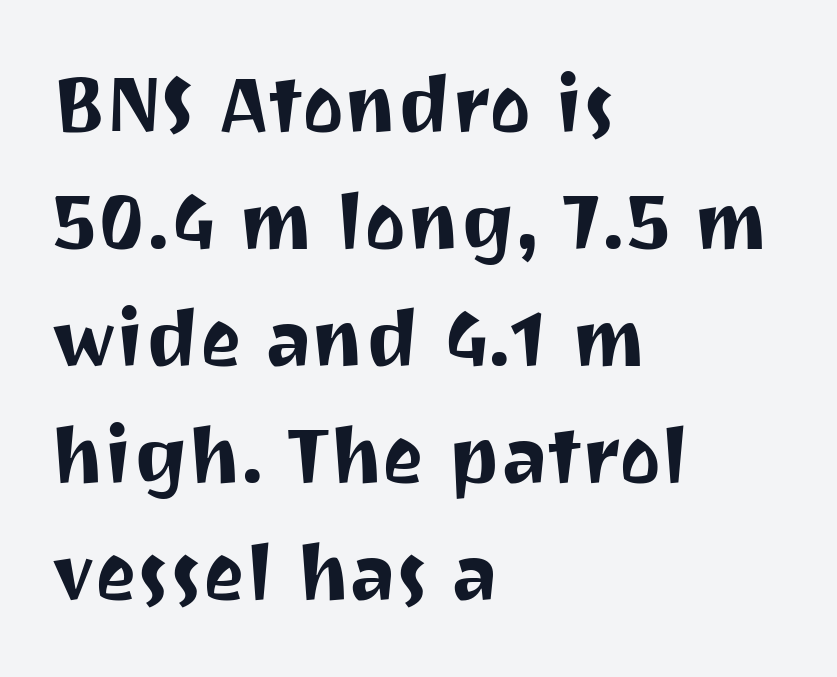
Q: Is the text italic (slanted)? A: No, it is upright.
Q: Is the typeface a serif or a sans-serif typeface? A: Sans-serif.
Q: Is the text underlined? A: No.
Q: How is the paragraph aligned? A: Left-aligned.
Q: Is the spacing between letters normal or unusually wide? A: Normal.
Q: Is the spacing between lines tight, normal or loose? A: Normal.
Q: Width (condensed, normal, or wide)? A: Normal.
Q: Stroke contrast? A: Medium.
Q: x-height? A: Medium.
Q: Monospaced? A: No.
